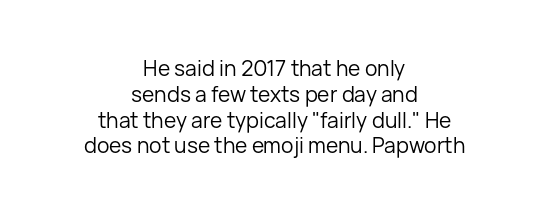
The image shows 21 px text type, upright; set centered, line spacing 1.23x, normal letter spacing, not underlined.
